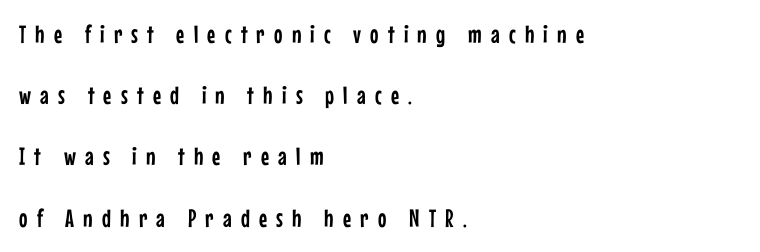
{"italic": "no", "underline": "no", "align": "left", "line_spacing": "loose", "line_spacing_ratio": 2.45, "letter_spacing": "wide", "letter_spacing_em": 0.37, "glyph_px": 25}
